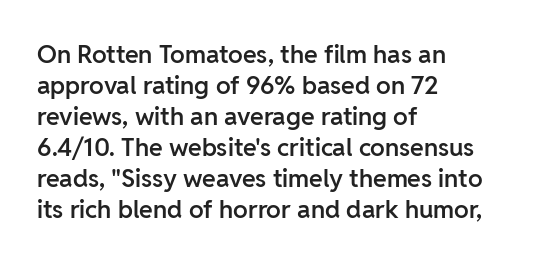
Q: Is the text bold? A: Semi-bold.
Q: Is the text italic (slanted)? A: No, it is upright.
Q: Is the text underlined? A: No.
Q: How is the paragraph aligned? A: Left-aligned.
Q: Is the spacing between letters normal or unusually wide? A: Normal.
